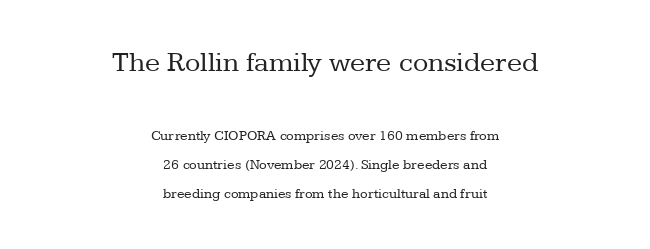
This rendering leaves character spacing at its baseline value. The designer dialed line spacing up above the default. Type without underlining. This layout puts the oversized block above and the modest block below. Typographically, this falls in the serif category.
